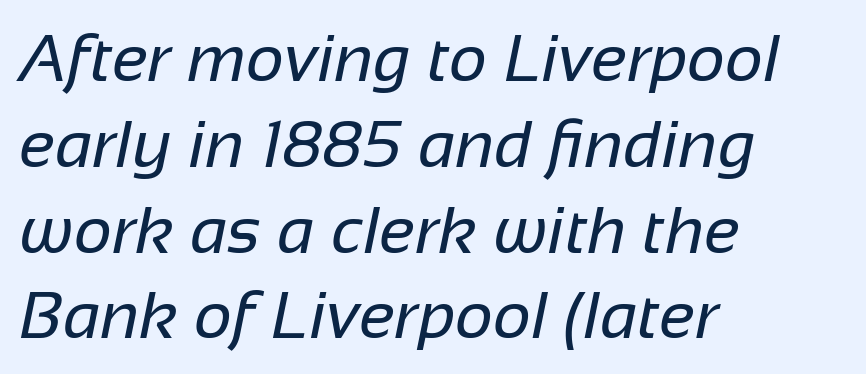
The image shows 67 px regular-weight sans-serif type; set left-aligned, normal line spacing (1.28x), normal letter spacing, not underlined; low stroke contrast and a medium x-height.
